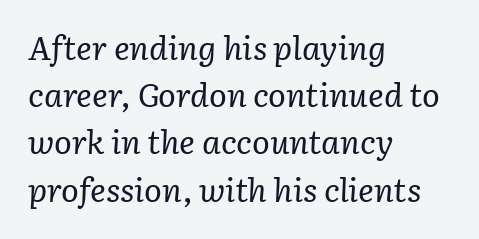
Notice how descenders clear the ascenders below comfortably — that's standard leading. Characters are canted at an angle relative to the baseline's perpendicular. The typesetter chose a ragged-right arrangement here. No extra ink here — the face is not bold.
